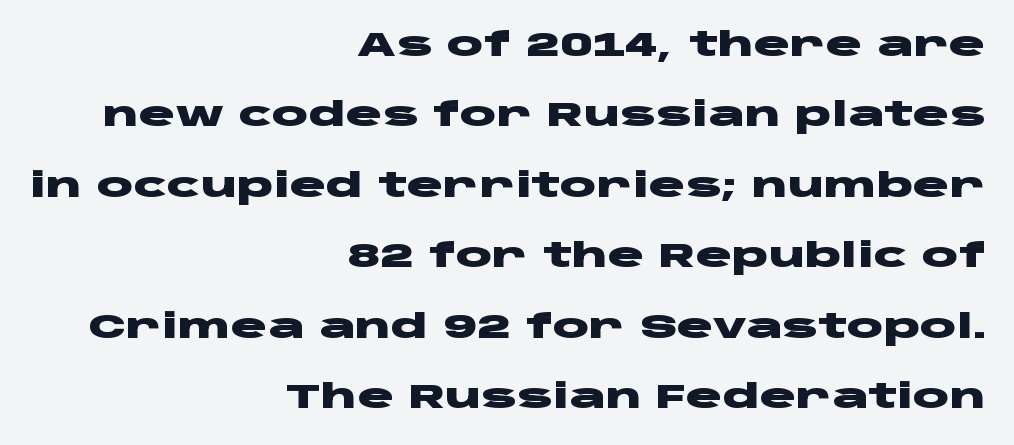
Q: Is the text bold? A: Yes.
Q: Is the text italic (slanted)? A: No, it is upright.
Q: Is the typeface a serif or a sans-serif typeface? A: Sans-serif.
Q: Is the text underlined? A: No.
Q: How is the paragraph aligned? A: Right-aligned.
Q: Is the spacing between letters normal or unusually wide? A: Normal.
Q: Is the spacing between lines tight, normal or loose? A: Loose.
Q: Width (condensed, normal, or wide)? A: Wide.
Q: Stroke contrast? A: Low.
Q: x-height? A: Large.
Q: Monospaced? A: No.
